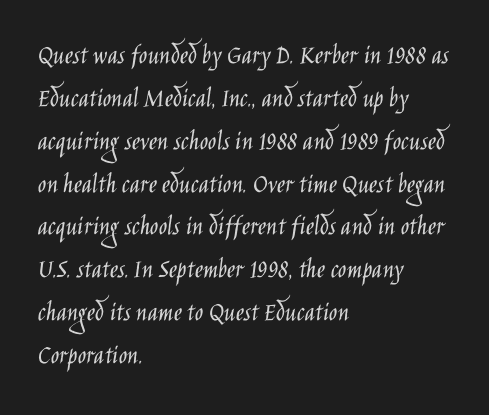
Q: Is the text bold? A: No.
Q: Is the text italic (slanted)? A: Yes.
Q: Is the typeface a serif or a sans-serif typeface? A: Sans-serif.
Q: Is the text underlined? A: No.
Q: How is the paragraph aligned? A: Left-aligned.
Q: Is the spacing between letters normal or unusually wide? A: Normal.
Q: Is the spacing between lines tight, normal or loose? A: Normal.
Q: Width (condensed, normal, or wide)? A: Condensed.
Q: Stroke contrast? A: Low.
Q: x-height? A: Large.
Q: Monospaced? A: No.
